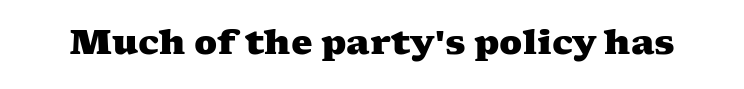
The image shows 34 px heavy, wide serif type; set normal letter spacing, not underlined; medium stroke contrast and a medium x-height.
